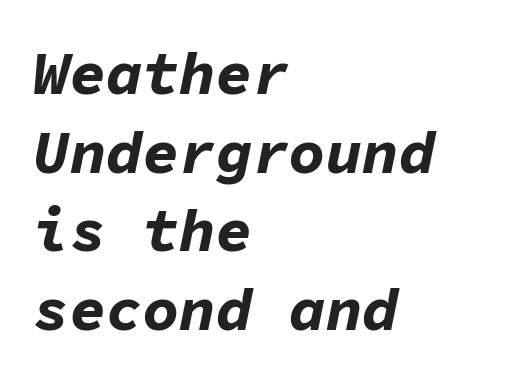
{"italic": "yes", "lean": "right", "slant_degrees": 11, "bold": "yes", "weight": "bold", "width": "normal", "stroke_contrast": "low", "x_height": "medium", "monospaced": "yes", "underline": "no", "align": "left", "line_spacing": "normal", "line_spacing_ratio": 1.29, "letter_spacing": "normal", "letter_spacing_em": 0.0, "glyph_px": 61}
